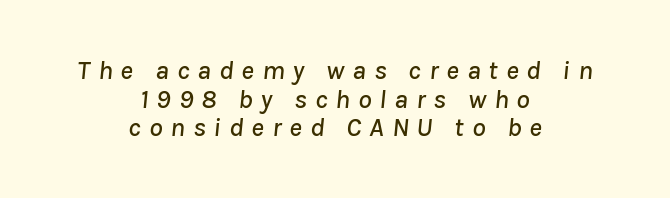
The image shows 27 px text type, italic (leaning right); set centered, tight line spacing (1.06x), unusually wide letter spacing (+0.29 em), not underlined.
